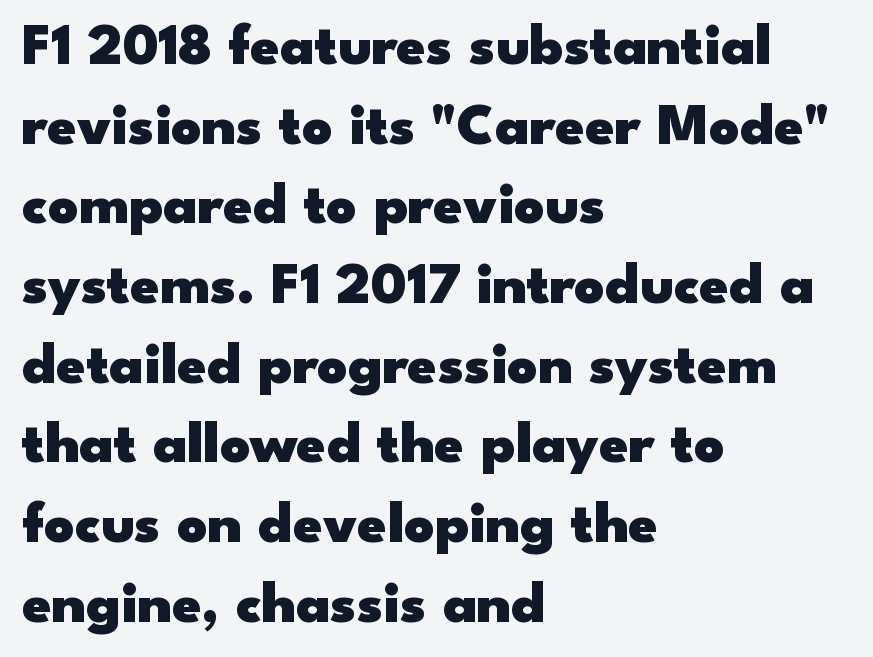
The tracking reads as untouched default to a designer's eye. Note the varied advance widths — an 'i' is clearly narrower than an 'm'. Notice how thick the strokes are: this is what a full bold looks like. The passage is arranged the way most books set body copy — flush left. Is there much room between lines? A standard amount, neither cramped nor airy.
